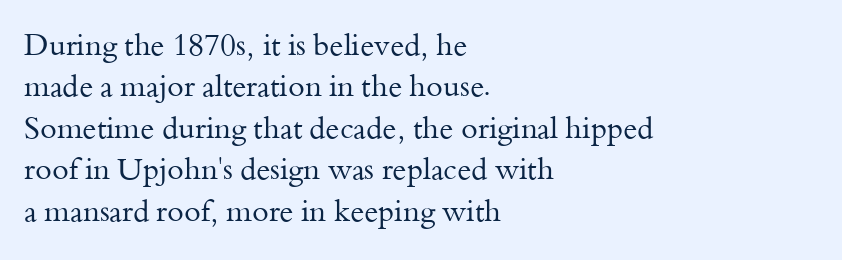
The characters display serif detailing at their extremities. Every row of glyphs begins at an identical x-position on the left. Looks like regular typesetting: each glyph gets only the width it needs. Posture: straight, roman, zero tilt. The line texture is even and compact thanks to regular tracking.
